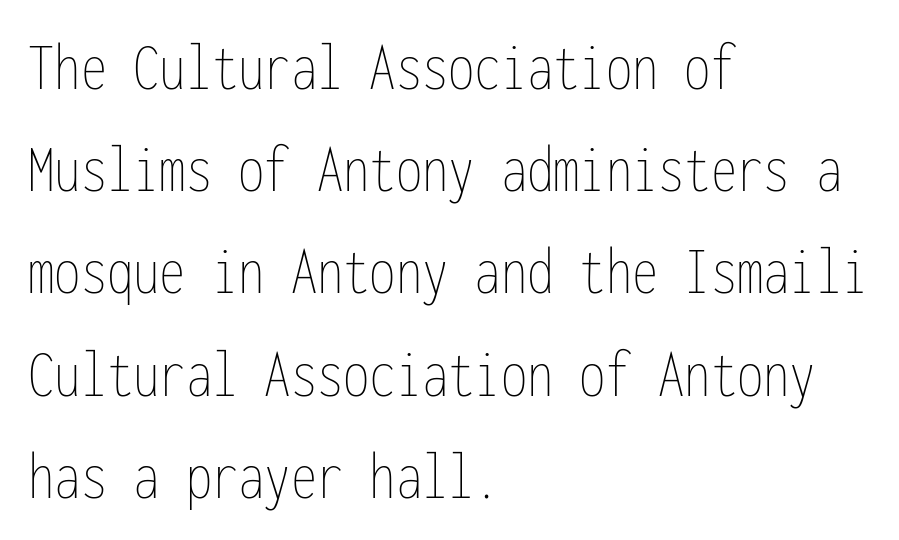
The passage shown is not underscored anywhere. Is this a heavy cut? Hardly; it is regular or lighter. Vertical spacing — default. Default kerning and tracking; the words read as compact shapes. Reading down the block, your eye returns to a fixed left position each line. The passage shown is typed in a monospace face where columns stay perfectly aligned.
